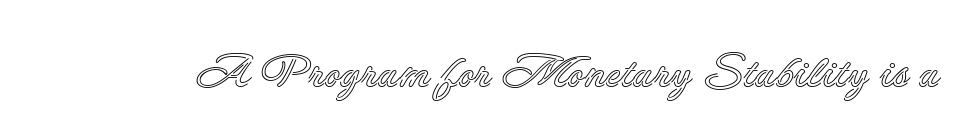
Q: Is the text italic (slanted)? A: Yes.
Q: Is the text underlined? A: No.
Q: Is the spacing between letters normal or unusually wide? A: Normal.
Q: Width (condensed, normal, or wide)? A: Normal.
Q: x-height? A: Small.
Q: Monospaced? A: No.
